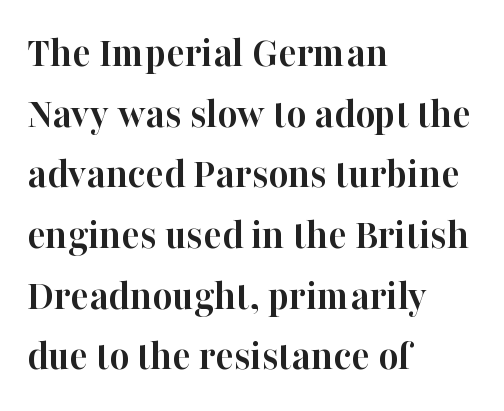
The image shows 43 px semibold serif type, upright; set left-aligned, normal line spacing (1.41x), normal letter spacing, not underlined; high stroke contrast and a medium x-height.
